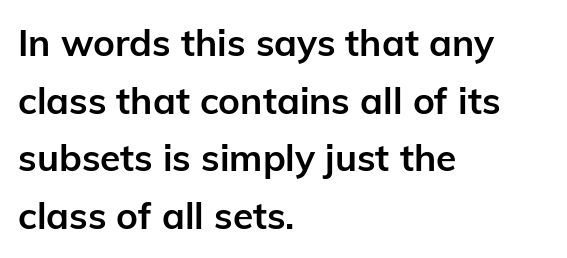
Q: Is the text bold? A: Yes.
Q: Is the text italic (slanted)? A: No, it is upright.
Q: Is the typeface a serif or a sans-serif typeface? A: Sans-serif.
Q: Is the text underlined? A: No.
Q: How is the paragraph aligned? A: Left-aligned.
Q: Is the spacing between letters normal or unusually wide? A: Normal.
Q: Is the spacing between lines tight, normal or loose? A: Normal.
Q: Width (condensed, normal, or wide)? A: Normal.
Q: Stroke contrast? A: Low.
Q: x-height? A: Medium.
Q: Monospaced? A: No.
